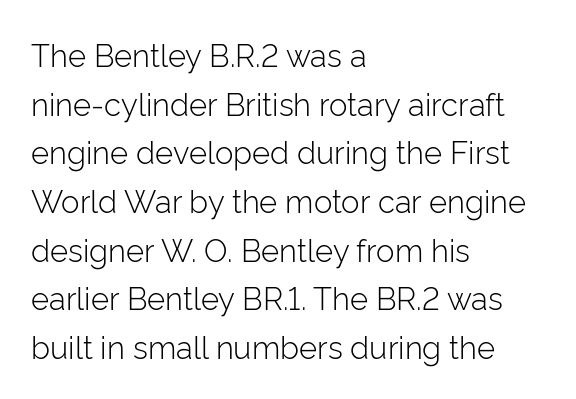
Q: Is the text bold? A: No.
Q: Is the text italic (slanted)? A: No, it is upright.
Q: Is the typeface a serif or a sans-serif typeface? A: Sans-serif.
Q: Is the text underlined? A: No.
Q: How is the paragraph aligned? A: Left-aligned.
Q: Is the spacing between letters normal or unusually wide? A: Normal.
Q: Is the spacing between lines tight, normal or loose? A: Normal.
Q: Width (condensed, normal, or wide)? A: Normal.
Q: Stroke contrast? A: Low.
Q: x-height? A: Medium.
Q: Monospaced? A: No.
